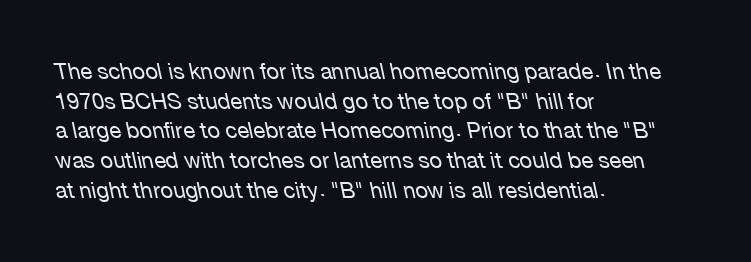
No heavy texture on the line: the type isn't bold. Each line starts at the same left margin while the right side varies. Beneath every word, the page is bare. The letters are slanted; this is an italic face.
